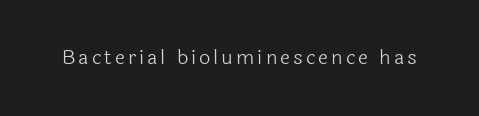
{"italic": "no", "bold": "no", "underline": "no", "glyph_px": 20}
